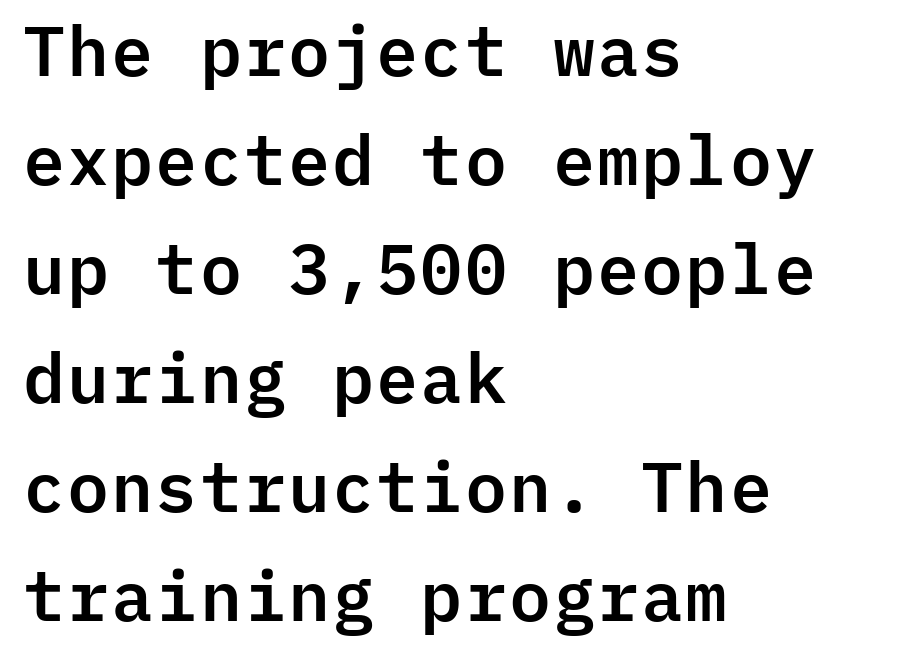
The image shows 69 px sans-serif type, upright, monospaced; set left-aligned, normal line spacing (1.58x), normal letter spacing, not underlined; low stroke contrast and a medium x-height.
